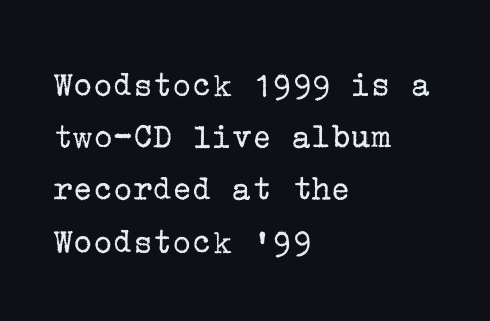
The space beneath each line is pristine and unruled. A student would call this left alignment; a typographer would say flush left, rag right. A serif font was chosen for this passage. Unlike italic type, these characters show no tilt at all.
